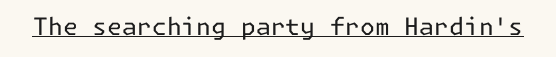
Q: Is the text bold? A: No.
Q: Is the text italic (slanted)? A: No, it is upright.
Q: Is the text underlined? A: Yes.
Q: Is the spacing between letters normal or unusually wide? A: Normal.
